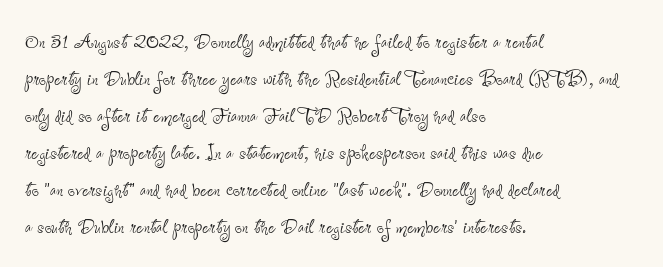
The image shows 25 px text type; set left-aligned, normal line spacing (1.48x), normal letter spacing, not underlined.
